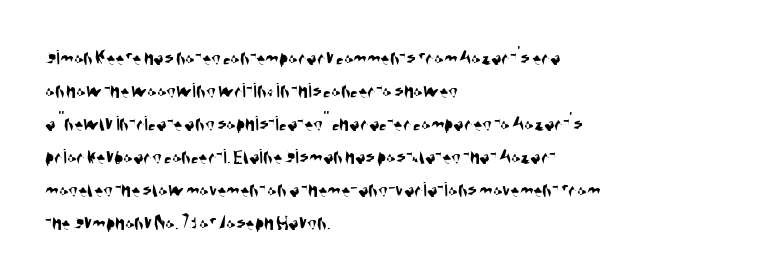
Q: Is the text underlined? A: No.
Q: How is the paragraph aligned? A: Left-aligned.
Q: Is the spacing between letters normal or unusually wide? A: Normal.
Q: Is the spacing between lines tight, normal or loose? A: Normal.
